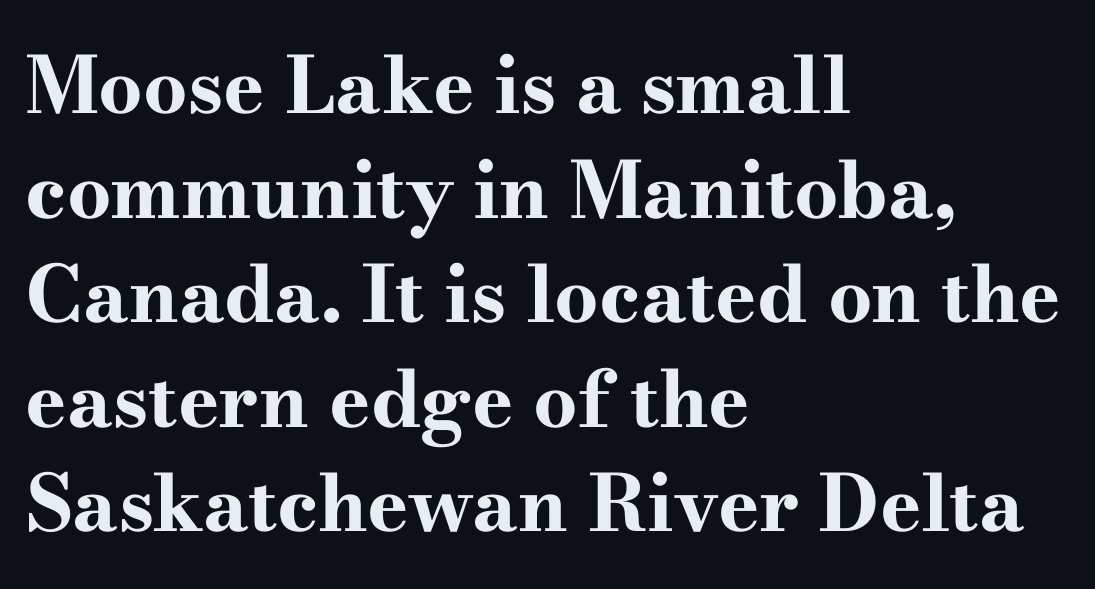
{"serif": "yes", "italic": "no", "bold": "yes", "weight": "bold", "width": "wide", "stroke_contrast": "high", "x_height": "small", "monospaced": "no", "underline": "no", "align": "left", "line_spacing": "normal", "line_spacing_ratio": 1.34, "letter_spacing": "normal", "letter_spacing_em": 0.0, "glyph_px": 78}
